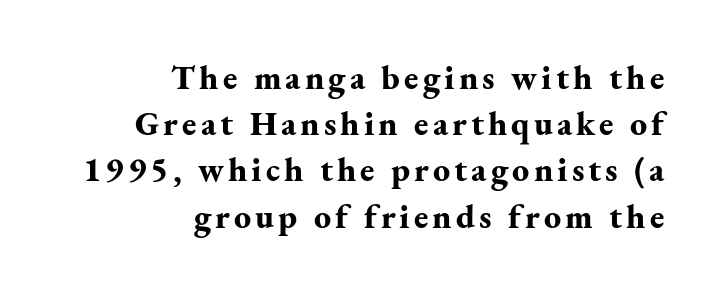
Typeset ragged left — the right edge is the straight one. Stroke thickness is high; the sample reads as a true bold. Do the characters align in a grid? No, the font is proportional. Yep, those are serifs on the letters. A roman cut, with each character standing at attention.
